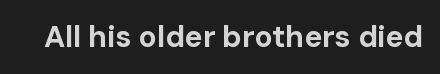
The image shows 30 px bold sans-serif type, upright; set normal letter spacing, not underlined; low stroke contrast and a medium x-height.
